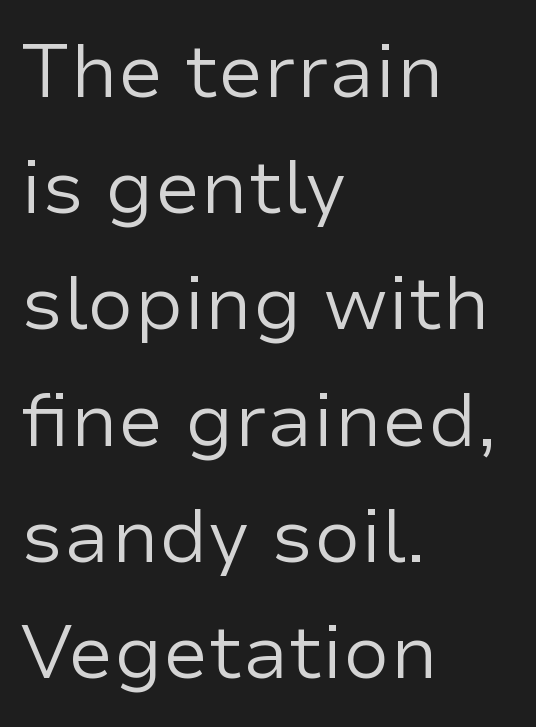
Q: Is the text bold? A: No.
Q: Is the text italic (slanted)? A: No, it is upright.
Q: Is the typeface a serif or a sans-serif typeface? A: Sans-serif.
Q: Is the text underlined? A: No.
Q: How is the paragraph aligned? A: Left-aligned.
Q: Is the spacing between letters normal or unusually wide? A: Normal.
Q: Is the spacing between lines tight, normal or loose? A: Normal.
Q: Width (condensed, normal, or wide)? A: Normal.
Q: Stroke contrast? A: Low.
Q: x-height? A: Medium.
Q: Monospaced? A: No.
